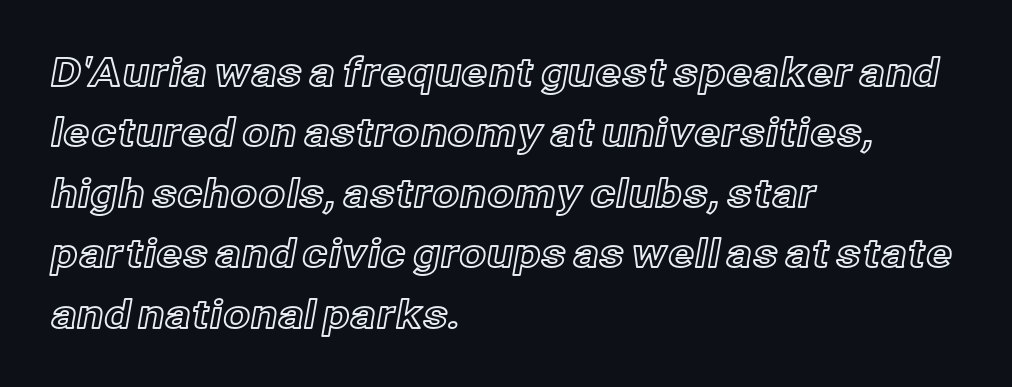
The image shows 39 px text type; set left-aligned, normal line spacing (1.55x), normal letter spacing, not underlined; a medium x-height.
